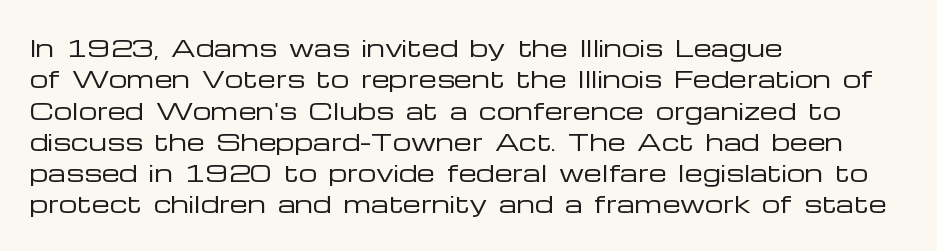
The image shows 23 px text type, upright; set left-aligned, normal line spacing (1.36x), normal letter spacing, not underlined.
